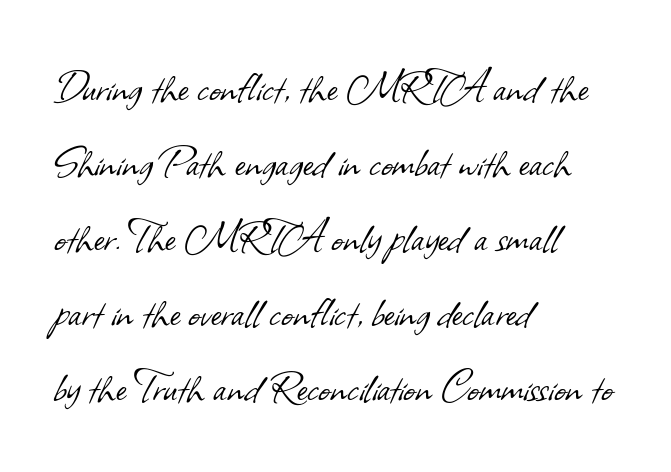
Q: Is the text bold? A: No.
Q: Is the typeface a serif or a sans-serif typeface? A: Sans-serif.
Q: Is the text underlined? A: No.
Q: How is the paragraph aligned? A: Left-aligned.
Q: Is the spacing between letters normal or unusually wide? A: Normal.
Q: Is the spacing between lines tight, normal or loose? A: Normal.
Q: Width (condensed, normal, or wide)? A: Normal.
Q: Stroke contrast? A: Low.
Q: x-height? A: Small.
Q: Monospaced? A: No.
